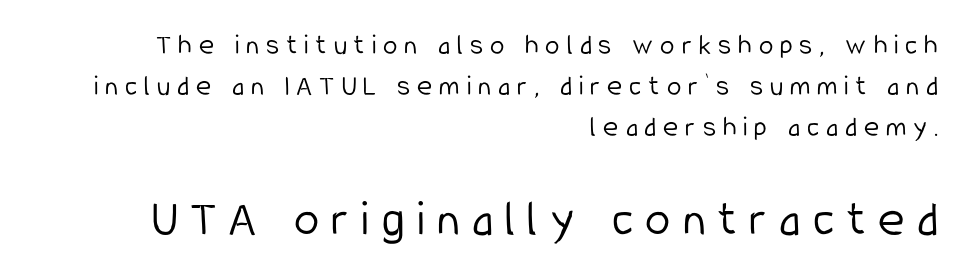
The image shows 51 px light, condensed sans-serif type, upright; set right-aligned, normal line spacing (1.42x), unusually wide letter spacing (+0.24 em), not underlined; the second (bottom) block is 1.76x larger; low stroke contrast and a medium x-height.
